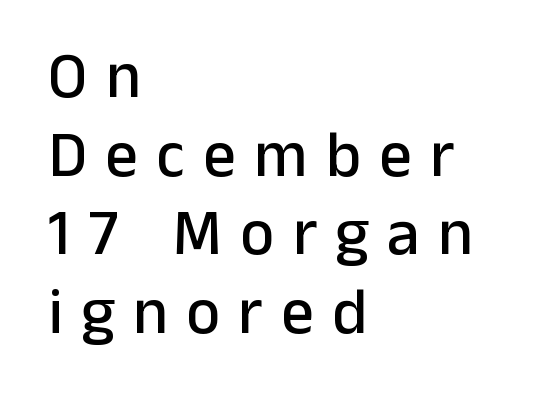
Q: Is the text italic (slanted)? A: No, it is upright.
Q: Is the typeface a serif or a sans-serif typeface? A: Sans-serif.
Q: Is the text underlined? A: No.
Q: How is the paragraph aligned? A: Left-aligned.
Q: Is the spacing between letters normal or unusually wide? A: Unusually wide.
Q: Width (condensed, normal, or wide)? A: Normal.
Q: Stroke contrast? A: Low.
Q: x-height? A: Medium.
Q: Monospaced? A: No.
